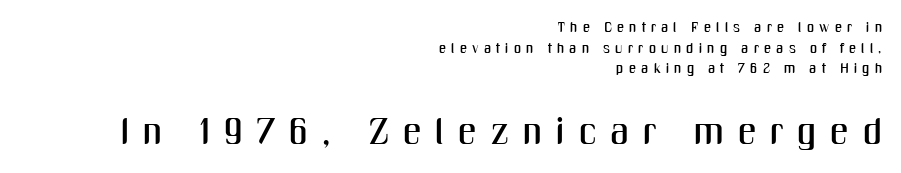
{"serif": "no", "italic": "no", "width": "condensed", "stroke_contrast": "medium", "x_height": "medium", "monospaced": "no", "underline": "no", "align": "right", "line_spacing": "normal", "line_spacing_ratio": 1.47, "letter_spacing": "wide", "letter_spacing_em": 0.37, "larger_block": "second", "size_ratio": 2.64, "glyph_px": 37}
